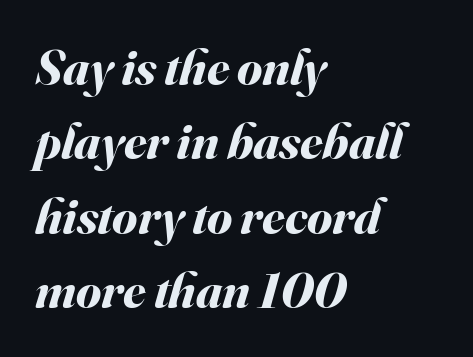
{"italic": "yes", "lean": "right", "slant_degrees": 16, "bold": "yes", "weight": "bold", "width": "normal", "stroke_contrast": "medium", "x_height": "small", "monospaced": "no", "underline": "no", "align": "left", "line_spacing": "normal", "line_spacing_ratio": 1.46, "letter_spacing": "normal", "letter_spacing_em": 0.0, "glyph_px": 51}
